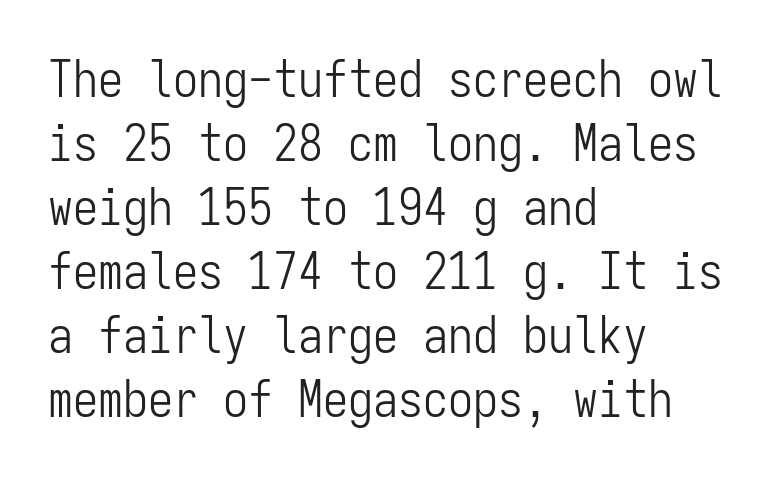
The image shows 50 px light, condensed sans-serif type, upright, monospaced; set left-aligned, normal line spacing (1.28x), normal letter spacing, not underlined; low stroke contrast and a medium x-height.
